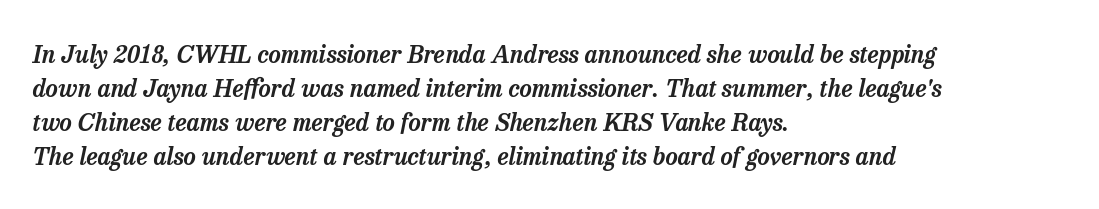
{"italic": "yes", "lean": "right", "slant_degrees": 13, "underline": "no", "align": "left", "line_spacing": "normal", "line_spacing_ratio": 1.41, "letter_spacing": "normal", "letter_spacing_em": 0.0, "glyph_px": 24}
